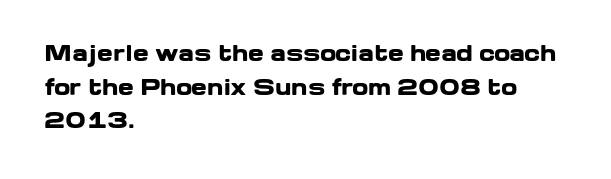
The image shows 21 px bold type, upright; set left-aligned, normal line spacing (1.6x), normal letter spacing, not underlined.
